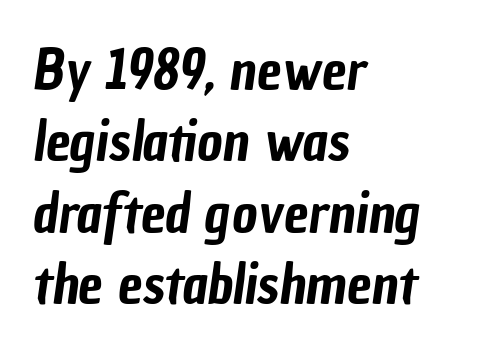
{"serif": "no", "width": "condensed", "stroke_contrast": "low", "x_height": "medium", "monospaced": "no", "underline": "no", "align": "left", "line_spacing": "normal", "line_spacing_ratio": 1.3, "letter_spacing": "normal", "letter_spacing_em": 0.0, "glyph_px": 55}
